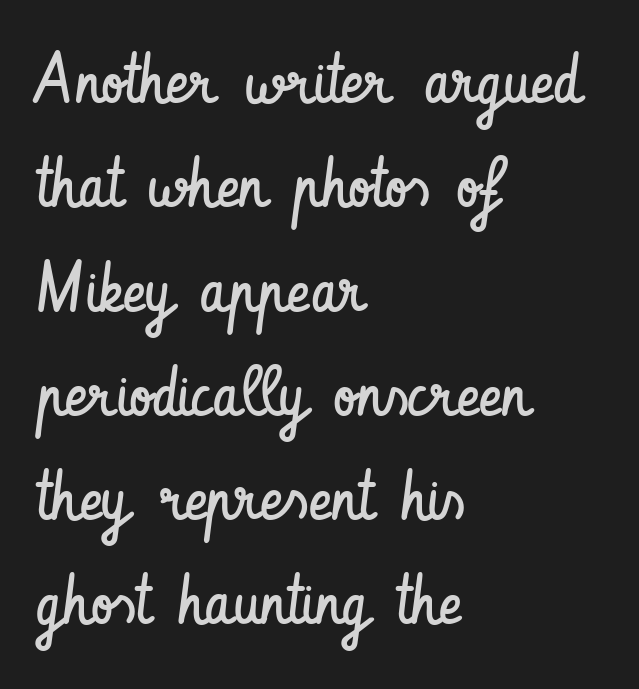
{"serif": "no", "italic": "no", "bold": "no", "weight": "regular", "width": "condensed", "stroke_contrast": "low", "x_height": "small", "monospaced": "no", "underline": "no", "align": "left", "line_spacing": "normal", "line_spacing_ratio": 1.49, "letter_spacing": "normal", "letter_spacing_em": 0.0, "glyph_px": 70}
